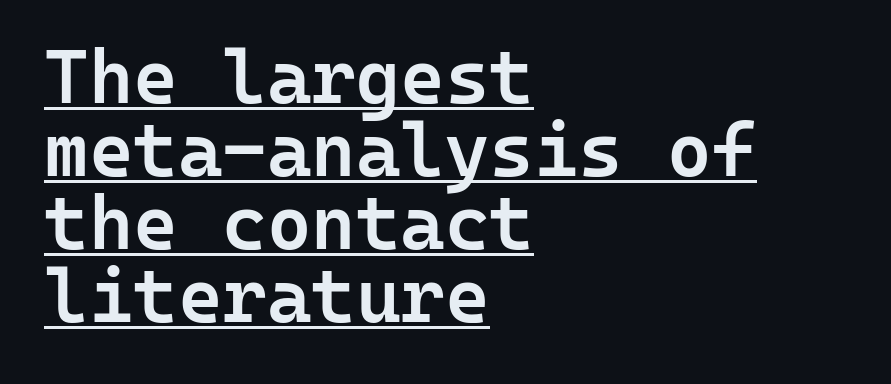
Q: Is the text bold? A: Semi-bold.
Q: Is the text italic (slanted)? A: No, it is upright.
Q: Is the typeface a serif or a sans-serif typeface? A: Sans-serif.
Q: Is the text underlined? A: Yes.
Q: How is the paragraph aligned? A: Left-aligned.
Q: Is the spacing between letters normal or unusually wide? A: Normal.
Q: Is the spacing between lines tight, normal or loose? A: Tight.
Q: Width (condensed, normal, or wide)? A: Normal.
Q: Stroke contrast? A: Low.
Q: x-height? A: Medium.
Q: Monospaced? A: Yes.
